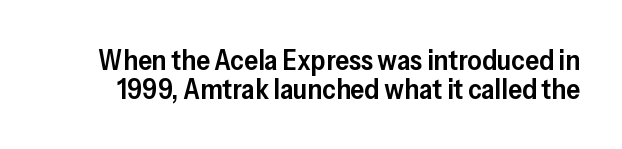
Q: Is the text bold? A: Semi-bold.
Q: Is the text italic (slanted)? A: No, it is upright.
Q: Is the typeface a serif or a sans-serif typeface? A: Sans-serif.
Q: Is the text underlined? A: No.
Q: Is the spacing between letters normal or unusually wide? A: Normal.
Q: Is the spacing between lines tight, normal or loose? A: Tight.
Q: Width (condensed, normal, or wide)? A: Normal.
Q: Stroke contrast? A: Low.
Q: x-height? A: Medium.
Q: Monospaced? A: No.
